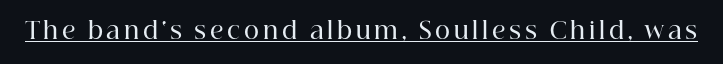
The image shows 23 px text type, upright; set underlined.
